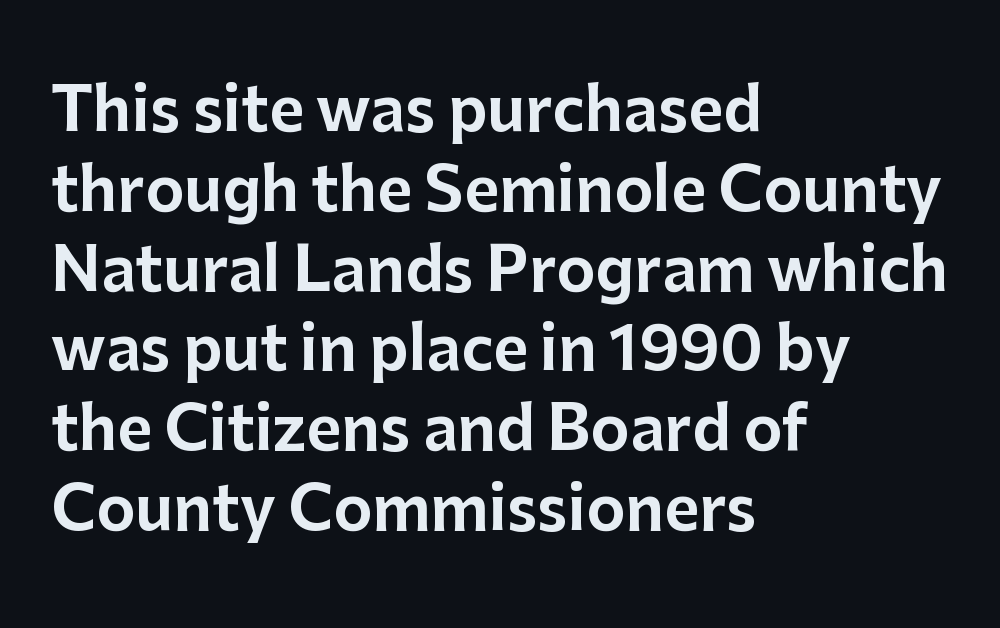
The image shows 60 px sans-serif type, upright; set left-aligned, normal line spacing (1.33x), normal letter spacing, not underlined; low stroke contrast and a medium x-height.
